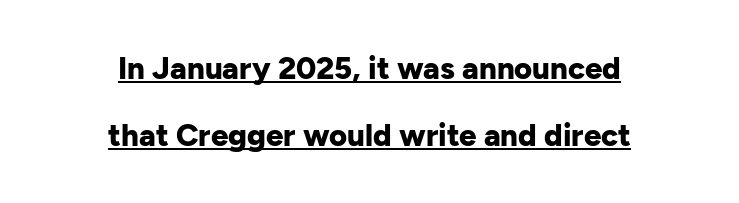
The image shows 31 px bold sans-serif type, upright; set centered, loose line spacing (2.15x), normal letter spacing, underlined; low stroke contrast and a medium x-height.
